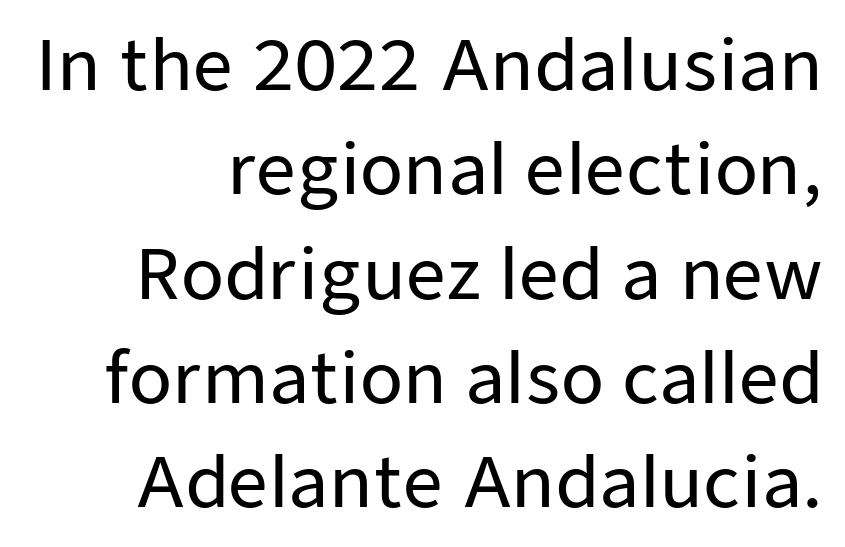
The image shows 70 px sans-serif type, upright; set normal line spacing (1.49x), normal letter spacing, not underlined; low stroke contrast and a medium x-height.
